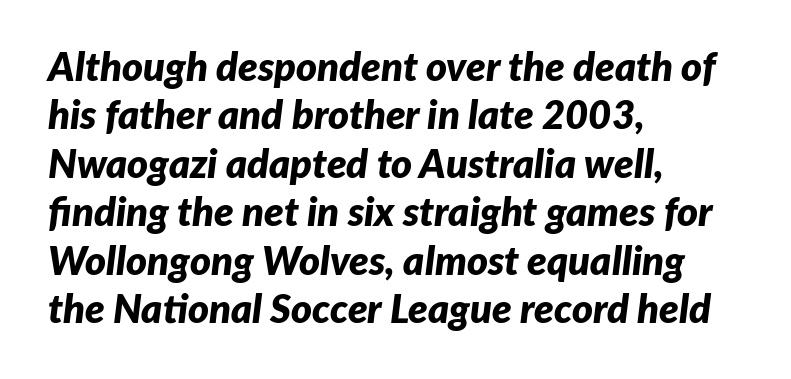
The image shows 40 px bold type, italic (leaning right); set left-aligned, line spacing 1.21x, normal letter spacing, not underlined; low stroke contrast and a medium x-height.
